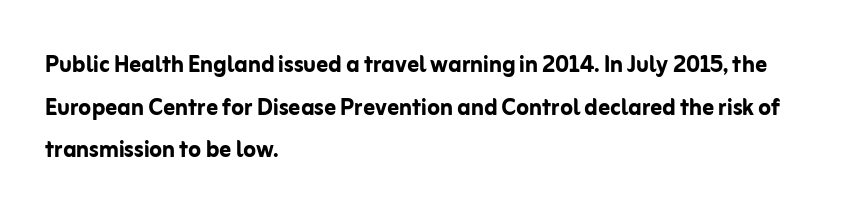
The image shows 29 px semibold sans-serif type, upright; set left-aligned, normal line spacing (1.47x), normal letter spacing, not underlined; low stroke contrast and a medium x-height.
